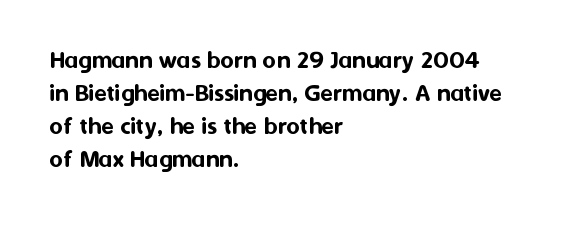
The image shows 26 px text type, upright; set left-aligned, normal line spacing (1.27x), normal letter spacing, not underlined.
